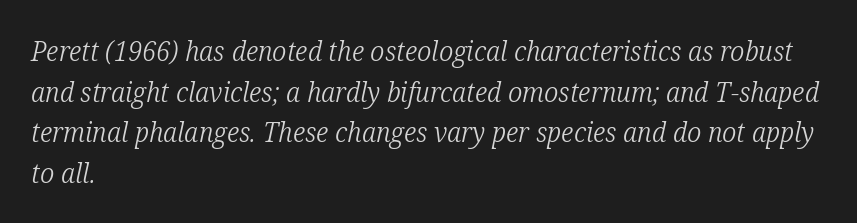
The image shows 28 px light, condensed serif type, italic (leaning right); set left-aligned, normal line spacing (1.45x), normal letter spacing, not underlined; low stroke contrast and a medium x-height.
